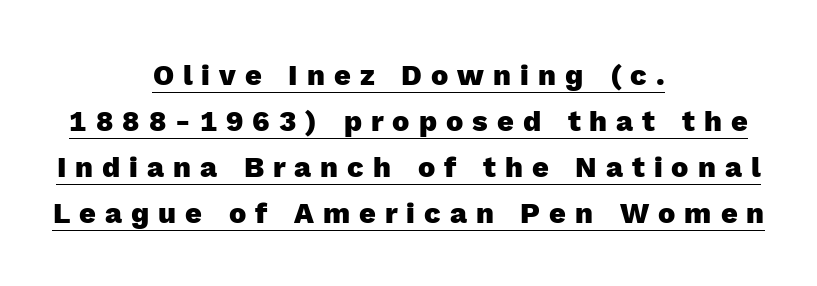
The image shows 29 px heavy sans-serif type, upright; set centered, normal line spacing (1.59x), unusually wide letter spacing (+0.31 em), underlined; a medium x-height.
